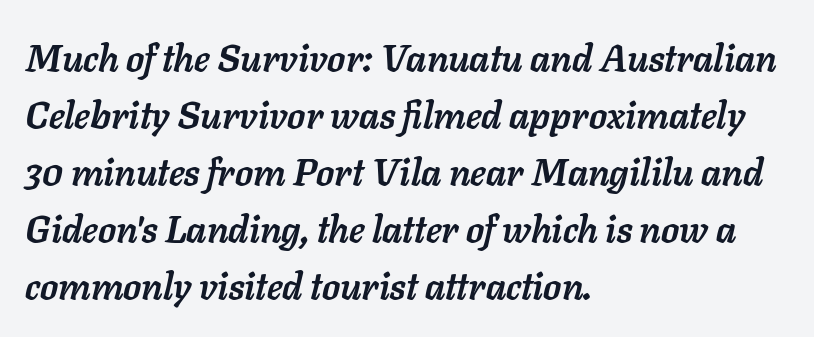
Q: Is the text bold? A: Yes.
Q: Is the text italic (slanted)? A: Yes, it leans right by about 11 degrees.
Q: Is the text underlined? A: No.
Q: How is the paragraph aligned? A: Left-aligned.
Q: Is the spacing between letters normal or unusually wide? A: Normal.
Q: Is the spacing between lines tight, normal or loose? A: Normal.
Q: Width (condensed, normal, or wide)? A: Normal.
Q: Stroke contrast? A: Low.
Q: x-height? A: Medium.
Q: Monospaced? A: No.
